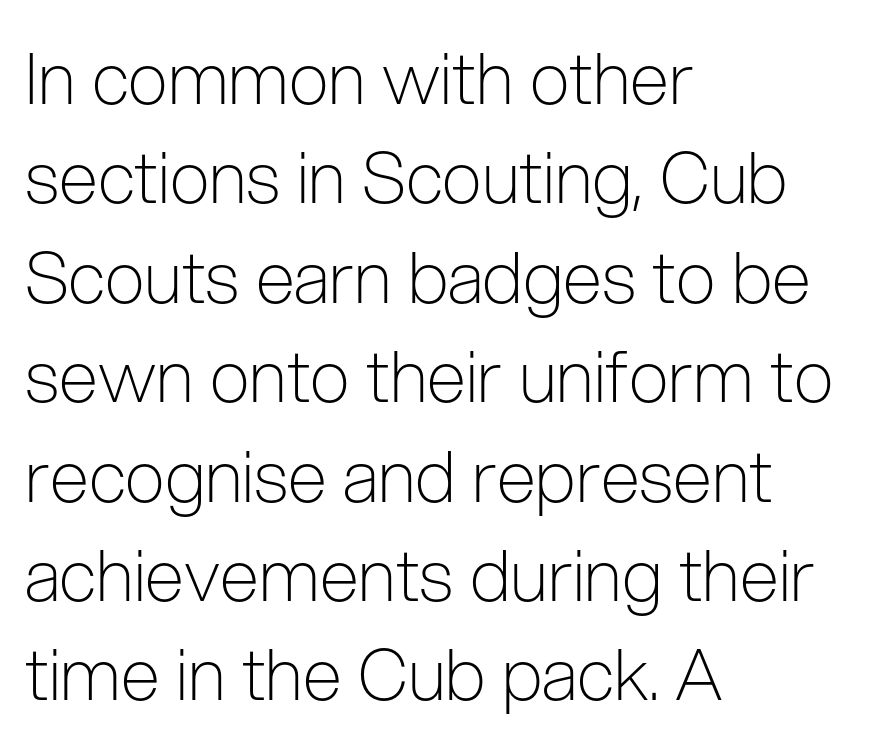
Q: Is the text bold? A: No.
Q: Is the text italic (slanted)? A: No, it is upright.
Q: Is the typeface a serif or a sans-serif typeface? A: Sans-serif.
Q: Is the text underlined? A: No.
Q: How is the paragraph aligned? A: Left-aligned.
Q: Is the spacing between letters normal or unusually wide? A: Normal.
Q: Is the spacing between lines tight, normal or loose? A: Normal.
Q: Width (condensed, normal, or wide)? A: Condensed.
Q: Stroke contrast? A: Low.
Q: x-height? A: Medium.
Q: Monospaced? A: No.
